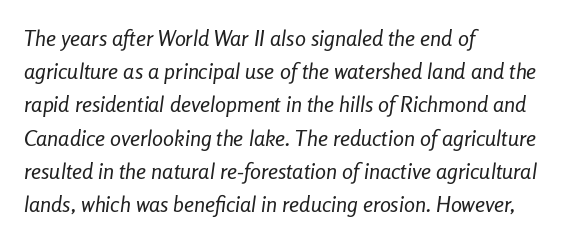
{"italic": "yes", "lean": "right", "slant_degrees": 8, "bold": "no", "underline": "no", "align": "left", "line_spacing": "normal", "line_spacing_ratio": 1.51, "letter_spacing": "normal", "letter_spacing_em": 0.0, "glyph_px": 22}
